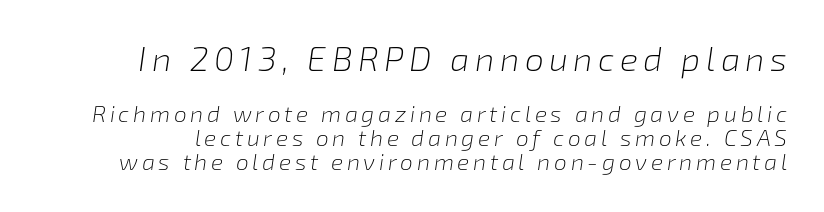
{"italic": "yes", "lean": "right", "slant_degrees": 8, "bold": "no", "weight": "light", "width": "normal", "stroke_contrast": "low", "x_height": "medium", "monospaced": "no", "underline": "no", "line_spacing": "tight", "line_spacing_ratio": 1.03, "larger_block": "first", "size_ratio": 1.48, "glyph_px": 34}
